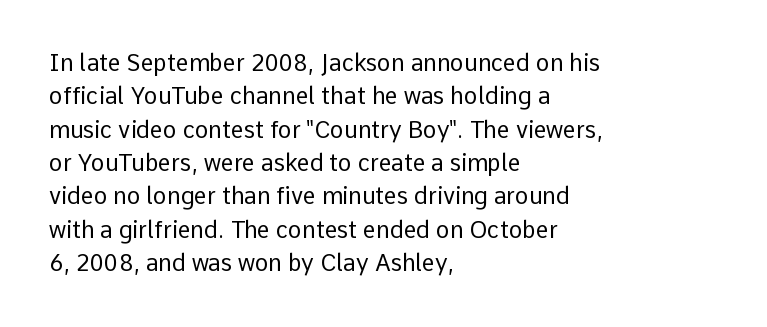
{"italic": "no", "bold": "no", "underline": "no", "align": "left", "line_spacing": "normal", "line_spacing_ratio": 1.45, "letter_spacing": "normal", "letter_spacing_em": 0.0, "glyph_px": 23}
